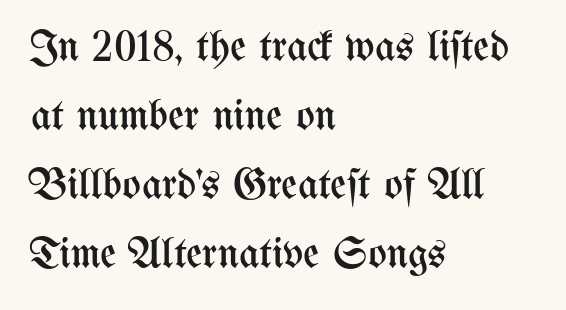
{"italic": "no", "bold": "no", "weight": "regular", "width": "condensed", "stroke_contrast": "medium", "x_height": "medium", "monospaced": "no", "underline": "no", "align": "left", "line_spacing": "normal", "line_spacing_ratio": 1.57, "letter_spacing": "normal", "letter_spacing_em": 0.0, "glyph_px": 44}
